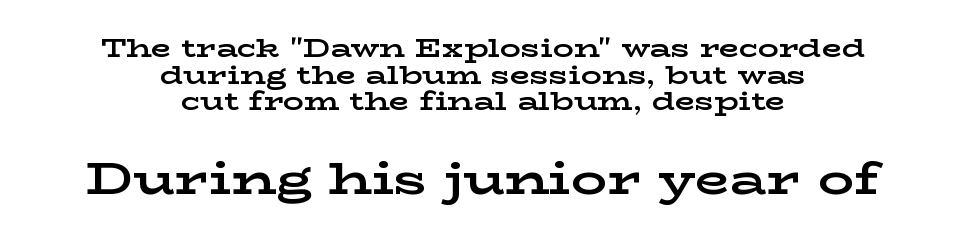
Q: Is the text bold? A: Yes.
Q: Is the text italic (slanted)? A: No, it is upright.
Q: Is the typeface a serif or a sans-serif typeface? A: Serif.
Q: Is the text underlined? A: No.
Q: How is the paragraph aligned? A: Centered.
Q: Is the spacing between letters normal or unusually wide? A: Normal.
Q: Is the spacing between lines tight, normal or loose? A: Tight.
Q: Which block of text is set in a larger size, the first (top) or the second (bottom)? A: The second (bottom) one.
Q: Width (condensed, normal, or wide)? A: Wide.
Q: Stroke contrast? A: Low.
Q: x-height? A: Medium.
Q: Monospaced? A: No.
